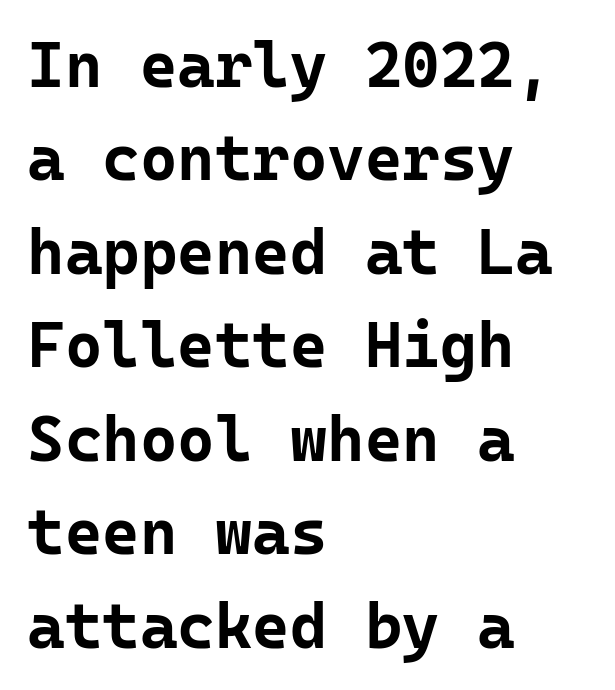
In CSS terms this would be text-align: left. Quick note: not italic, upright. The letters are bold, with thick, heavy strokes. Nobody drew a line under any word here. The block of text has a typical density, with ordinary space between rows. The face used here is a sans, in the tradition of grotesques and geometrics.
